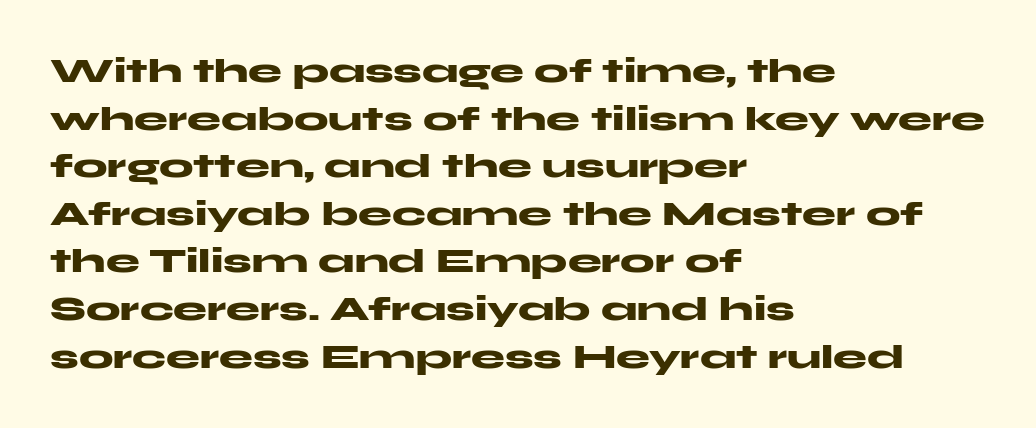
{"serif": "no", "italic": "no", "bold": "yes", "weight": "heavy", "width": "wide", "stroke_contrast": "medium", "x_height": "medium", "monospaced": "no", "underline": "no", "align": "left", "line_spacing": "normal", "line_spacing_ratio": 1.4, "letter_spacing": "normal", "letter_spacing_em": 0.0, "glyph_px": 34}
